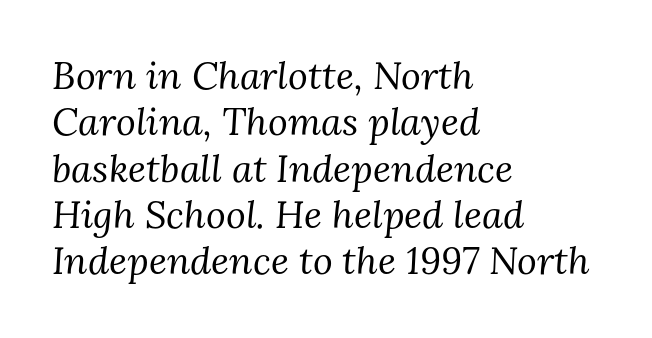
Q: Is the text bold? A: No.
Q: Is the text italic (slanted)? A: Yes, it leans right by about 3 degrees.
Q: Is the typeface a serif or a sans-serif typeface? A: Serif.
Q: Is the text underlined? A: No.
Q: How is the paragraph aligned? A: Left-aligned.
Q: Is the spacing between letters normal or unusually wide? A: Normal.
Q: Width (condensed, normal, or wide)? A: Normal.
Q: Stroke contrast? A: Medium.
Q: x-height? A: Medium.
Q: Monospaced? A: No.
